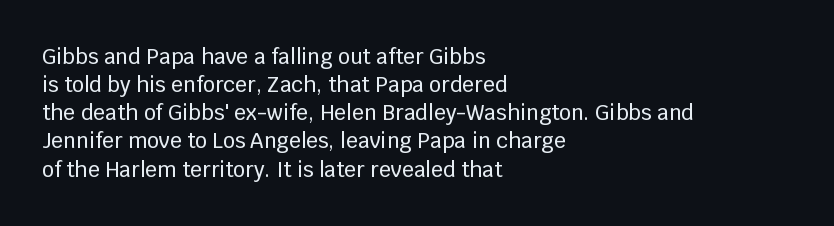
The image shows 21 px text type, upright; set left-aligned, normal line spacing (1.34x), normal letter spacing, not underlined.
